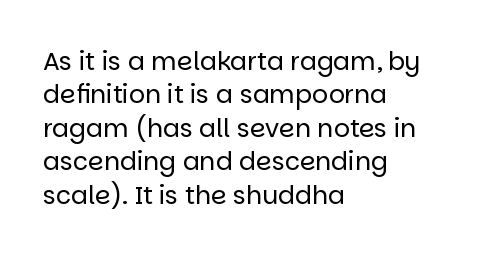
{"italic": "no", "bold": "no", "underline": "no", "align": "left", "line_spacing": "normal", "line_spacing_ratio": 1.34, "letter_spacing": "normal", "letter_spacing_em": 0.0, "glyph_px": 25}
